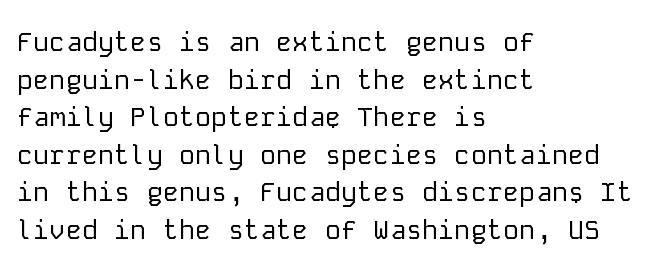
Q: Is the text bold? A: No.
Q: Is the text italic (slanted)? A: No, it is upright.
Q: Is the text underlined? A: No.
Q: How is the paragraph aligned? A: Left-aligned.
Q: Is the spacing between letters normal or unusually wide? A: Normal.
Q: Is the spacing between lines tight, normal or loose? A: Normal.
